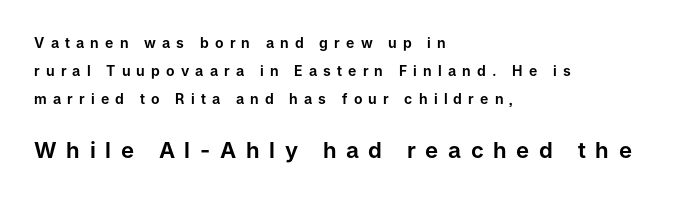
Q: Is the text italic (slanted)? A: No, it is upright.
Q: Is the text underlined? A: No.
Q: How is the paragraph aligned? A: Left-aligned.
Q: Is the spacing between letters normal or unusually wide? A: Unusually wide.
Q: Is the spacing between lines tight, normal or loose? A: Loose.
Q: Which block of text is set in a larger size, the first (top) or the second (bottom)? A: The second (bottom) one.
